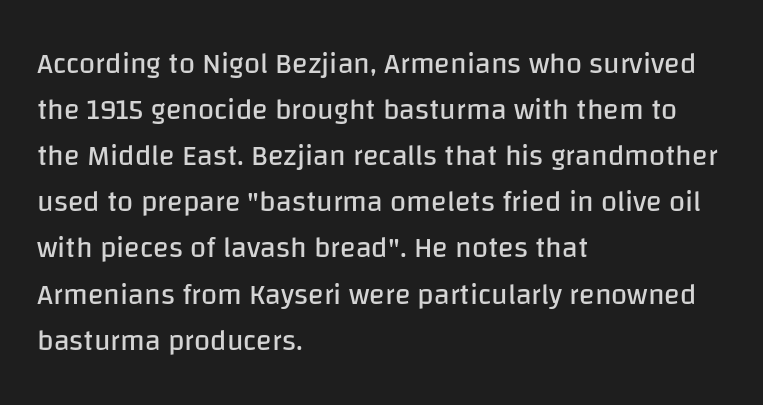
Regular leading. Each row of text sits above clean, open space. The gaps between neighbouring characters are ordinary and unremarkable. The cut favours lightness, reaching ordinary text weight at its darkest. The rendering uses natural spacing where letterforms have individual widths.
